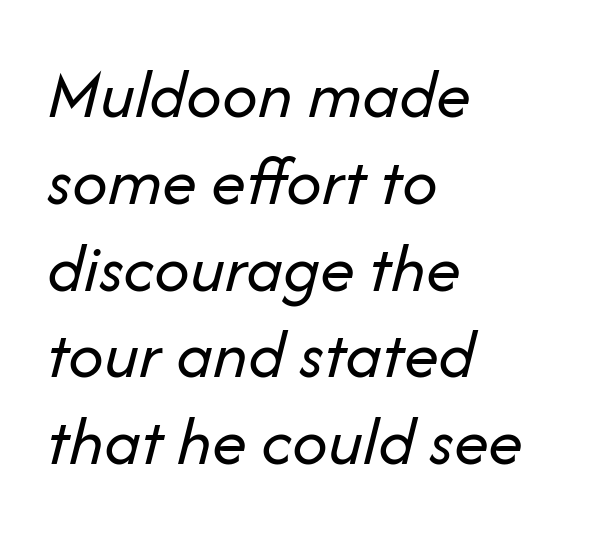
{"italic": "yes", "lean": "right", "slant_degrees": 14, "bold": "no", "weight": "regular", "width": "normal", "stroke_contrast": "low", "x_height": "medium", "monospaced": "no", "underline": "no", "align": "left", "line_spacing_ratio": 1.24, "letter_spacing": "normal", "letter_spacing_em": 0.0, "glyph_px": 70}
